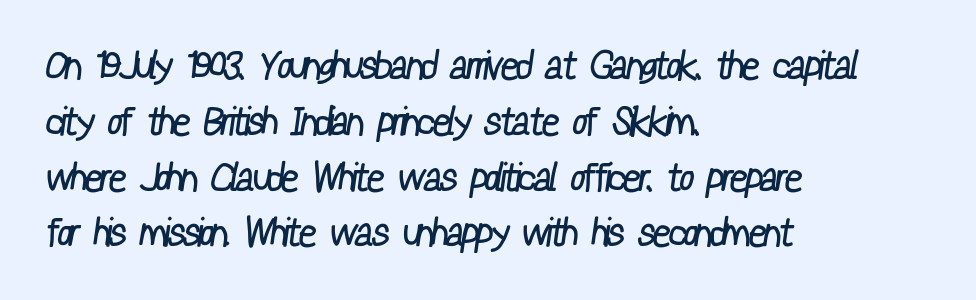
{"serif": "no", "bold": "no", "weight": "regular", "width": "condensed", "stroke_contrast": "low", "x_height": "medium", "monospaced": "no", "underline": "no", "align": "left", "line_spacing": "normal", "line_spacing_ratio": 1.43, "letter_spacing": "normal", "letter_spacing_em": 0.0, "glyph_px": 39}
